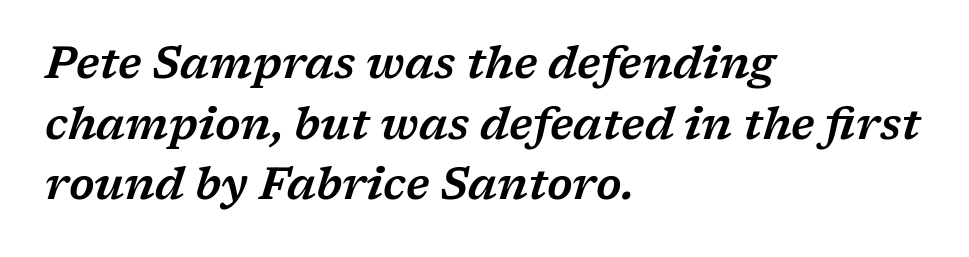
The image shows 44 px wide serif type, italic (leaning right); set left-aligned, normal line spacing (1.38x), normal letter spacing, not underlined; low stroke contrast and a medium x-height.
